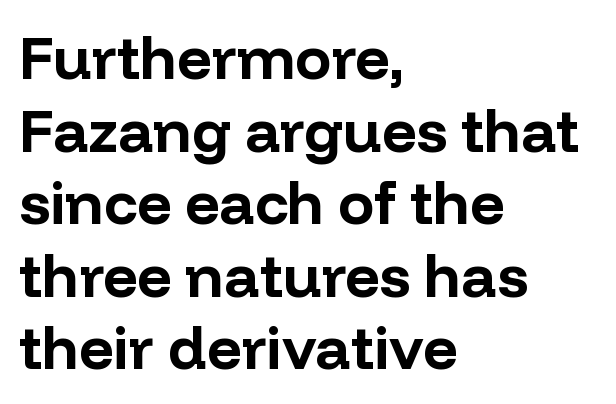
The image shows 60 px bold sans-serif type, upright; set left-aligned, line spacing 1.21x, normal letter spacing, not underlined; low stroke contrast and a medium x-height.
